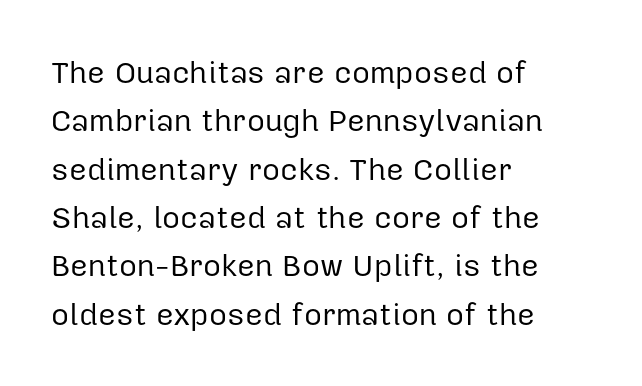
Q: Is the text bold? A: No.
Q: Is the text italic (slanted)? A: No, it is upright.
Q: Is the typeface a serif or a sans-serif typeface? A: Sans-serif.
Q: Is the text underlined? A: No.
Q: How is the paragraph aligned? A: Left-aligned.
Q: Is the spacing between letters normal or unusually wide? A: Normal.
Q: Is the spacing between lines tight, normal or loose? A: Normal.
Q: Width (condensed, normal, or wide)? A: Normal.
Q: Stroke contrast? A: Low.
Q: x-height? A: Medium.
Q: Monospaced? A: No.
